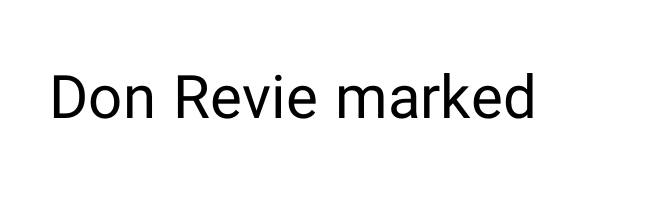
Characters remain perfectly vertical along every line. Bold? No — there's no thickening of the strokes. Serifs: no, the terminals of the letterforms are clean. Here the designer chose a conventional face with non-uniform glyph widths. Clear beneath every line of the passage.
